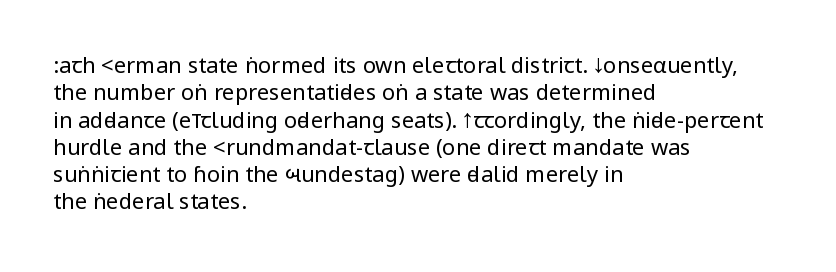
The image shows 22 px text type, upright; set left-aligned, line spacing 1.24x, normal letter spacing, not underlined.
